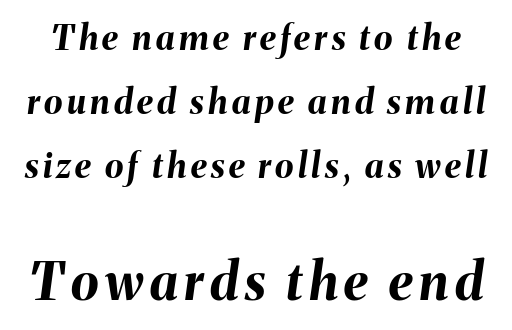
{"italic": "yes", "lean": "right", "slant_degrees": 8, "bold": "yes", "weight": "bold", "width": "normal", "stroke_contrast": "medium", "x_height": "medium", "monospaced": "no", "underline": "no", "line_spacing_ratio": 1.88, "larger_block": "second", "size_ratio": 1.5, "glyph_px": 51}
